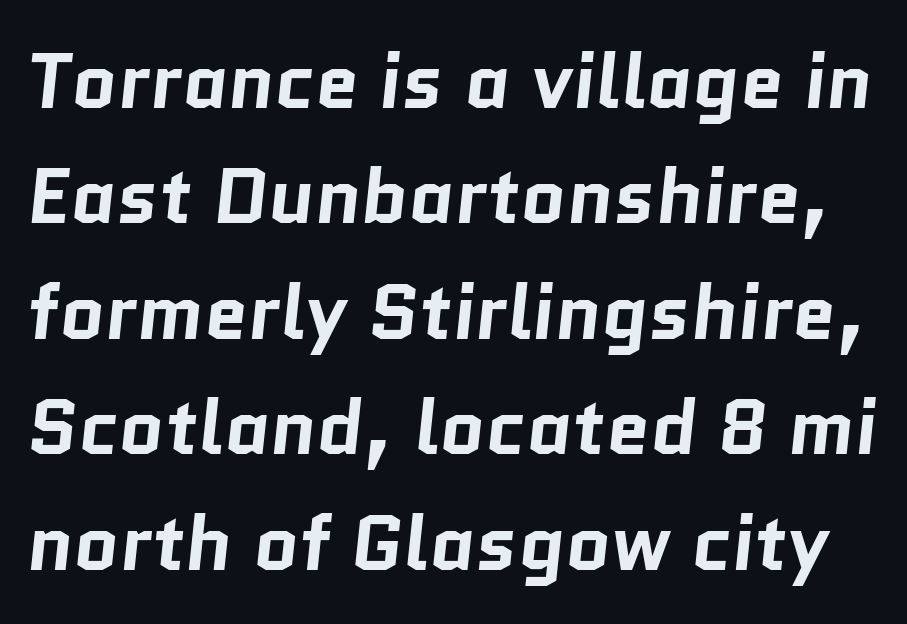
Q: Is the text bold? A: Yes.
Q: Is the typeface a serif or a sans-serif typeface? A: Sans-serif.
Q: Is the text underlined? A: No.
Q: Is the spacing between letters normal or unusually wide? A: Normal.
Q: Is the spacing between lines tight, normal or loose? A: Normal.
Q: Width (condensed, normal, or wide)? A: Normal.
Q: Stroke contrast? A: Low.
Q: x-height? A: Medium.
Q: Monospaced? A: No.
